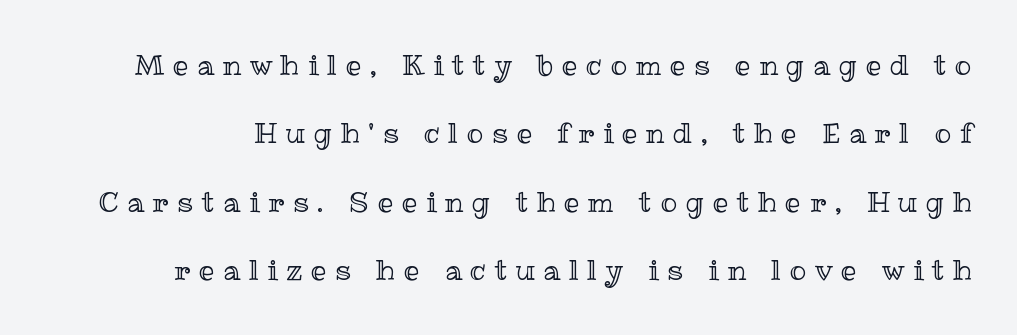
Q: Is the text italic (slanted)? A: No, it is upright.
Q: Is the text underlined? A: No.
Q: Is the spacing between letters normal or unusually wide? A: Unusually wide.
Q: Is the spacing between lines tight, normal or loose? A: Loose.
Q: Width (condensed, normal, or wide)? A: Normal.
Q: x-height? A: Medium.
Q: Monospaced? A: No.
